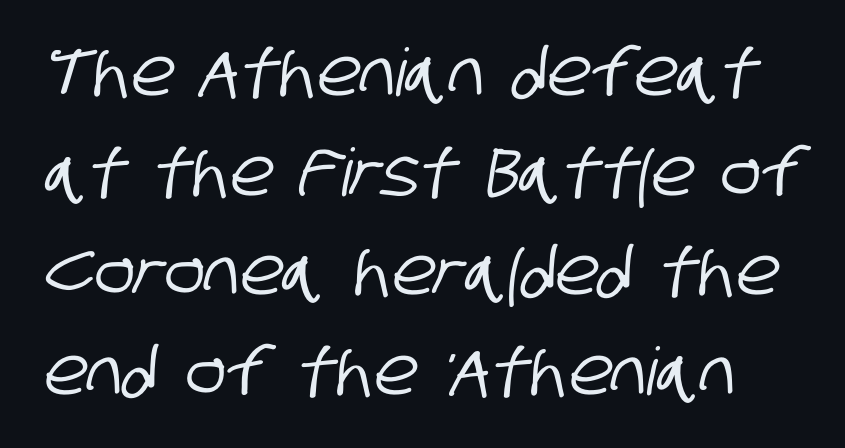
Q: Is the typeface a serif or a sans-serif typeface? A: Sans-serif.
Q: Is the text underlined? A: No.
Q: Is the spacing between letters normal or unusually wide? A: Normal.
Q: Is the spacing between lines tight, normal or loose? A: Normal.
Q: Width (condensed, normal, or wide)? A: Condensed.
Q: Stroke contrast? A: Low.
Q: x-height? A: Large.
Q: Monospaced? A: No.
